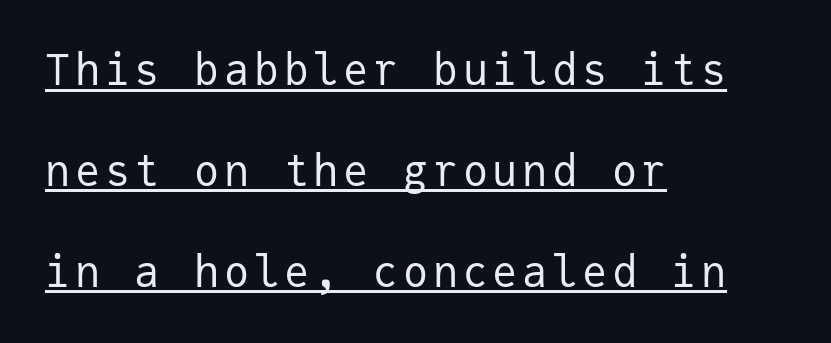
{"serif": "no", "italic": "no", "bold": "no", "weight": "regular", "width": "normal", "stroke_contrast": "low", "x_height": "medium", "monospaced": "yes", "underline": "yes", "align": "left", "line_spacing": "loose", "line_spacing_ratio": 2.4, "glyph_px": 42}
